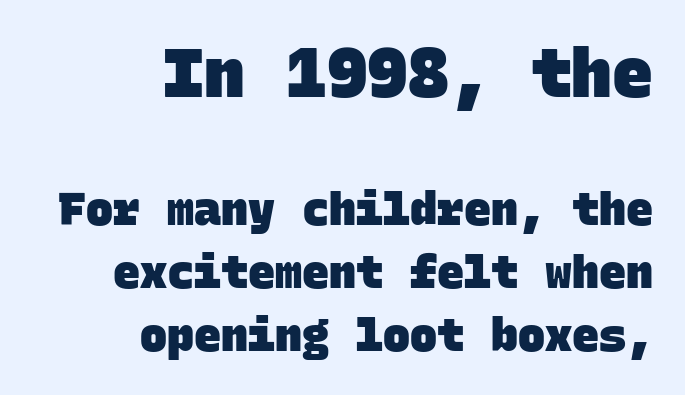
The image shows 68 px heavy sans-serif type, monospaced; set right-aligned, normal line spacing (1.4x), normal letter spacing, not underlined; the first (top) block is 1.51x larger; low stroke contrast and a large x-height.
